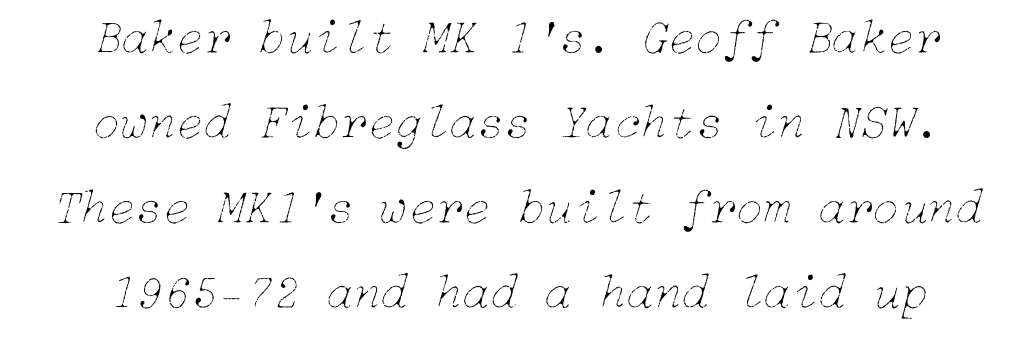
The image shows 50 px thin type, italic (leaning right); set centered, normal line spacing (1.7x), normal letter spacing, not underlined; low stroke contrast and a medium x-height.
